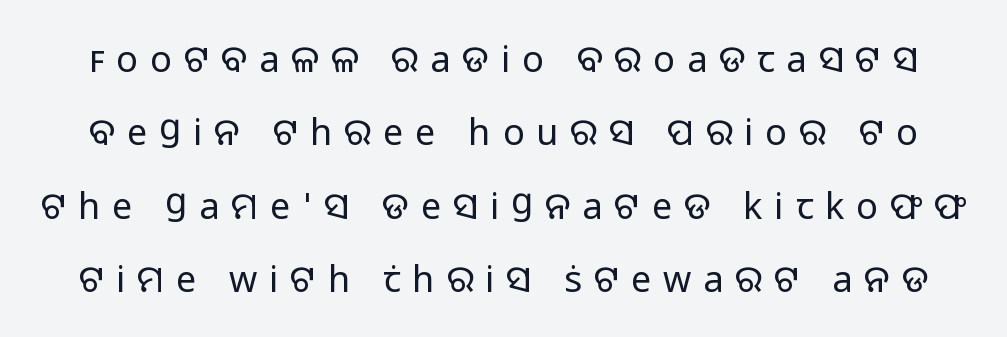
{"serif": "no", "italic": "no", "bold": "no", "weight": "regular", "width": "normal", "stroke_contrast": "low", "x_height": "medium", "monospaced": "no", "underline": "no", "line_spacing": "loose", "line_spacing_ratio": 2.04, "letter_spacing": "wide", "letter_spacing_em": 0.33, "glyph_px": 36}
